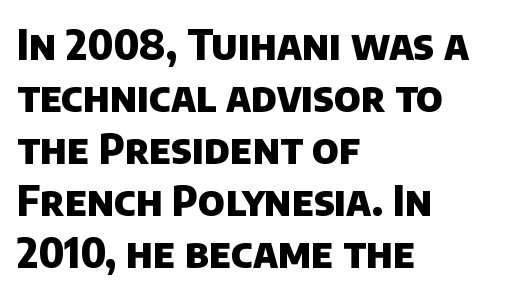
This sample uses a sans-serif face. Between one letter and the next there's only the usual sliver of space. Do the characters align in a grid? No, the font is proportional. Where is the straight margin? On the left. The passage shown stacks its lines at a standard gap. Descender tails drop into unmarked territory.
